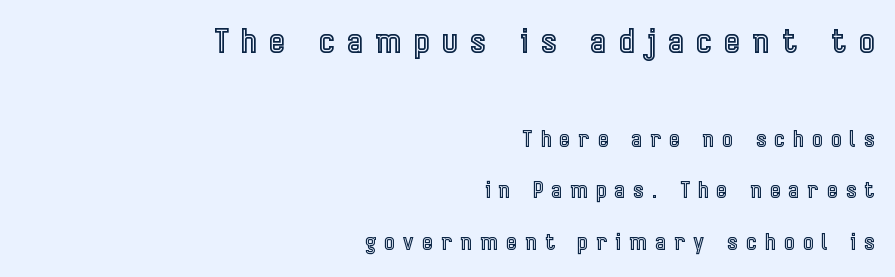
Q: Is the text italic (slanted)? A: No, it is upright.
Q: Is the text underlined? A: No.
Q: How is the paragraph aligned? A: Right-aligned.
Q: Is the spacing between letters normal or unusually wide? A: Unusually wide.
Q: Is the spacing between lines tight, normal or loose? A: Loose.
Q: Which block of text is set in a larger size, the first (top) or the second (bottom)? A: The first (top) one.
Q: Width (condensed, normal, or wide)? A: Condensed.
Q: x-height? A: Medium.
Q: Monospaced? A: No.
